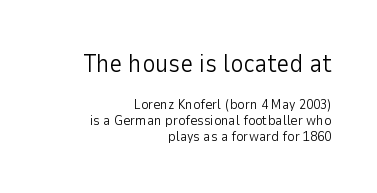
{"italic": "no", "bold": "no", "underline": "no", "align": "right", "line_spacing": "tight", "line_spacing_ratio": 1.14, "letter_spacing": "normal", "letter_spacing_em": 0.0, "larger_block": "first", "size_ratio": 1.79, "glyph_px": 25}
